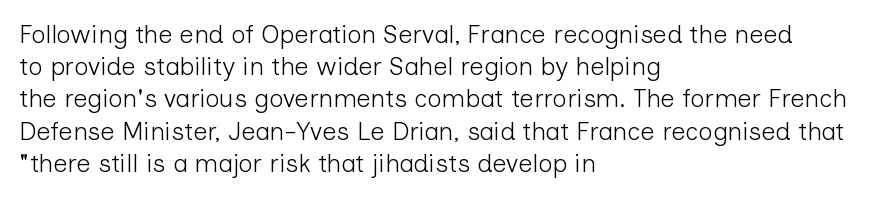
{"italic": "no", "bold": "no", "underline": "no", "align": "left", "line_spacing": "normal", "line_spacing_ratio": 1.29, "letter_spacing": "normal", "letter_spacing_em": 0.0, "glyph_px": 25}
